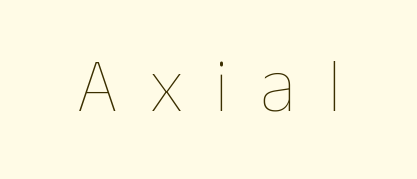
Caption: face not bold, strokes unweighted. Plain, unruled lines of type. The rendering inserts visible extra space after every character. The passage shown is typed in a proportional face where columns would drift. Every stem runs plumb, perpendicular to the baseline.
